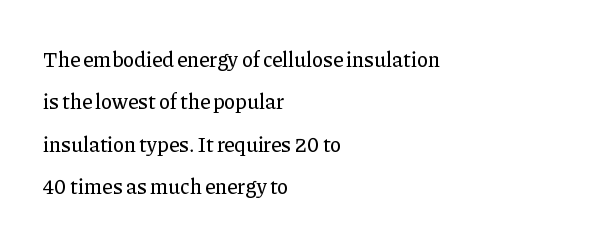
The image shows 21 px text type, upright; set left-aligned, loose line spacing (2.02x), normal letter spacing, not underlined.
